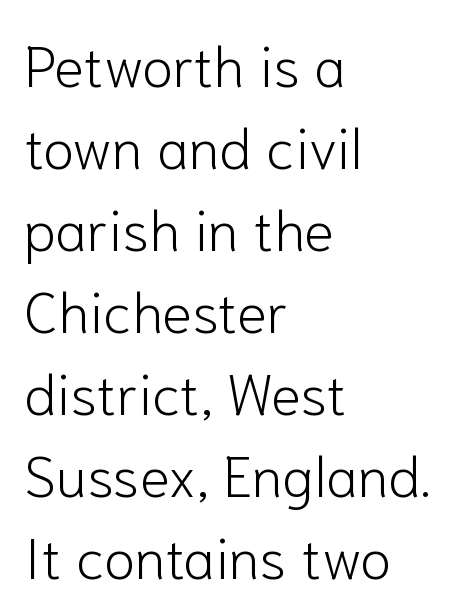
{"serif": "no", "italic": "no", "bold": "no", "weight": "light", "width": "normal", "stroke_contrast": "low", "x_height": "medium", "monospaced": "no", "underline": "no", "align": "left", "line_spacing": "normal", "line_spacing_ratio": 1.44, "letter_spacing": "normal", "letter_spacing_em": 0.0, "glyph_px": 57}
